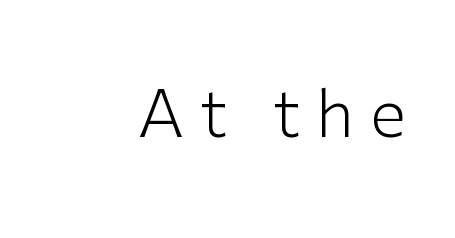
Q: Is the text bold? A: No.
Q: Is the text italic (slanted)? A: No, it is upright.
Q: Is the typeface a serif or a sans-serif typeface? A: Sans-serif.
Q: Is the text underlined? A: No.
Q: How is the paragraph aligned? A: Right-aligned.
Q: Is the spacing between letters normal or unusually wide? A: Unusually wide.
Q: Width (condensed, normal, or wide)? A: Normal.
Q: Stroke contrast? A: Low.
Q: x-height? A: Medium.
Q: Monospaced? A: No.
